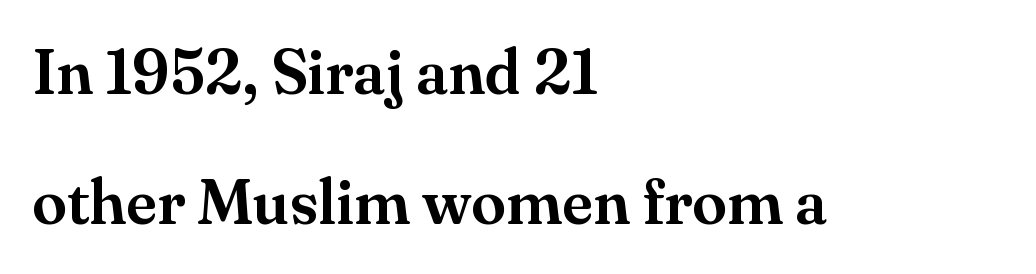
{"serif": "yes", "italic": "no", "width": "normal", "stroke_contrast": "medium", "x_height": "small", "monospaced": "no", "underline": "no", "align": "left", "line_spacing": "loose", "line_spacing_ratio": 2.07, "letter_spacing": "normal", "letter_spacing_em": 0.0, "glyph_px": 63}
